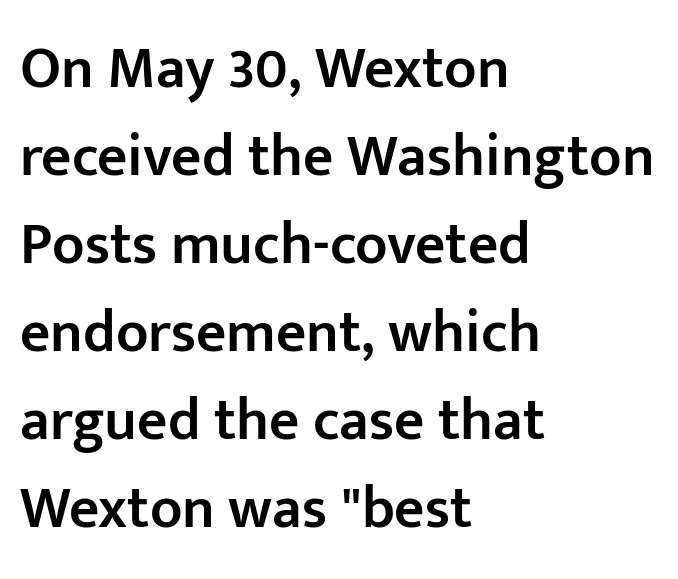
Q: Is the text bold? A: Semi-bold.
Q: Is the text italic (slanted)? A: No, it is upright.
Q: Is the typeface a serif or a sans-serif typeface? A: Sans-serif.
Q: Is the text underlined? A: No.
Q: How is the paragraph aligned? A: Left-aligned.
Q: Is the spacing between letters normal or unusually wide? A: Normal.
Q: Is the spacing between lines tight, normal or loose? A: Normal.
Q: Width (condensed, normal, or wide)? A: Normal.
Q: Stroke contrast? A: Low.
Q: x-height? A: Medium.
Q: Monospaced? A: No.
